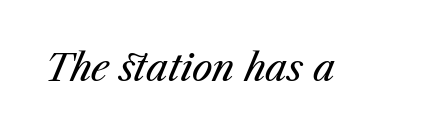
There is no visible air inserted between adjacent glyphs. Nothing heavy about these letters — not bold at all. Each letter keeps its own natural width here, so spacing adapts to shape. Is the type slanted? Yes — the strokes lean at a clear angle. The passage shown is not underscored anywhere.
